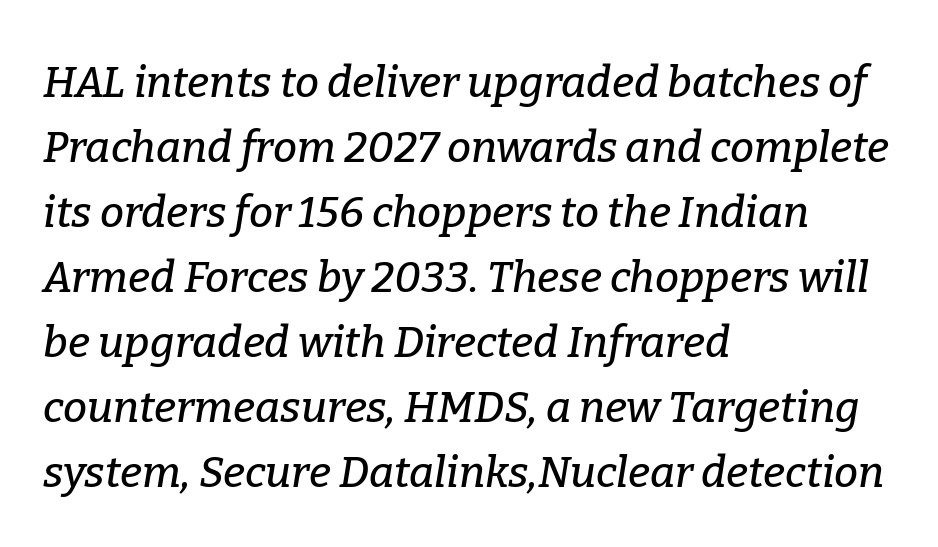
You can tell it's italic because the verticals aren't actually vertical. Only glyphs here, with clear space below each row. Where is the straight margin? On the left. Each letter keeps its own natural width here, so spacing adapts to shape.
